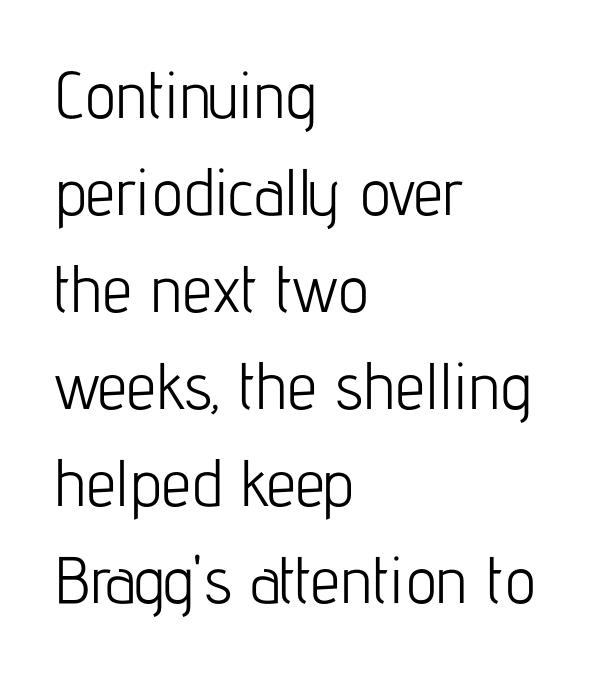
The image shows 66 px light, condensed sans-serif type, upright; set left-aligned, normal line spacing (1.47x), normal letter spacing, not underlined; low stroke contrast and a medium x-height.
